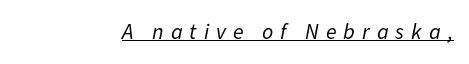
Weight: not bold — regular or lighter. Each line of the rendering has a horizontal stroke beneath the glyphs. Honestly, the letter spacing is so wide it's the main thing you notice. Does the lettering tilt? It does — this is italic.
